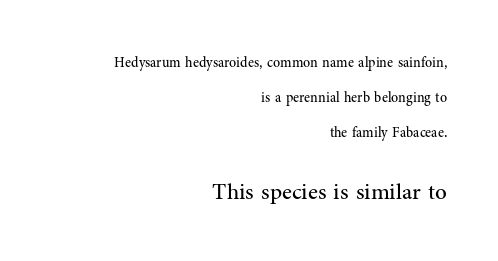
Summary of vertical rhythm: relaxed, with wide interline spacing. You can tell it's not italic because the verticals are truly vertical. Words appear dense and cohesive because spacing is normal. Is the block centered? No — it sits flush against the right margin. The passage shown is not bold in any degree. Reading top to bottom, the characters get bigger at the block break.
